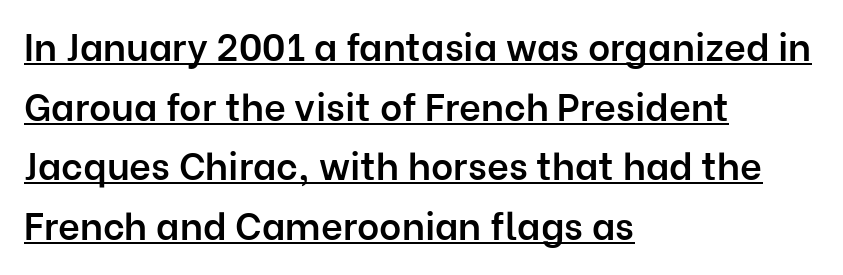
The rendering uses a moderate line-height, typical for paragraphs. Compared with undecorated copy, this sample adds a rule below the words. Italic: no, the glyphs are upright roman. The letters sit at their default tracking, neither squeezed nor spread. A student would call this left alignment; a typographer would say flush left, rag right.
